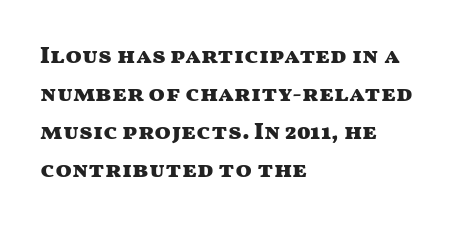
{"italic": "no", "bold": "yes", "underline": "no", "align": "left", "line_spacing": "normal", "line_spacing_ratio": 1.58, "letter_spacing": "normal", "letter_spacing_em": 0.0, "glyph_px": 24}
